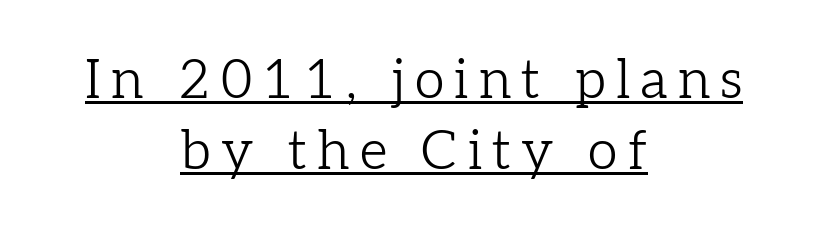
Q: Is the text bold? A: No.
Q: Is the text italic (slanted)? A: No, it is upright.
Q: Is the typeface a serif or a sans-serif typeface? A: Serif.
Q: Is the text underlined? A: Yes.
Q: How is the paragraph aligned? A: Centered.
Q: Is the spacing between lines tight, normal or loose? A: Normal.
Q: Width (condensed, normal, or wide)? A: Normal.
Q: Stroke contrast? A: Low.
Q: x-height? A: Medium.
Q: Monospaced? A: No.
